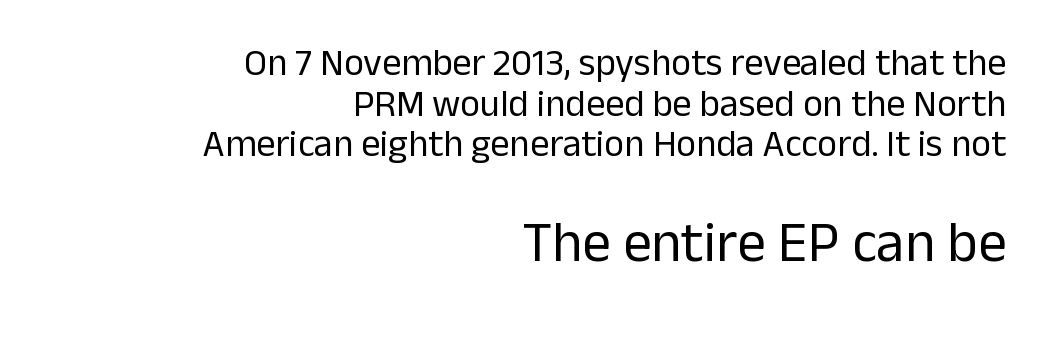
{"serif": "no", "italic": "no", "bold": "no", "weight": "regular", "width": "normal", "stroke_contrast": "low", "x_height": "medium", "monospaced": "no", "underline": "no", "align": "right", "line_spacing": "tight", "line_spacing_ratio": 1.07, "letter_spacing": "normal", "letter_spacing_em": 0.0, "larger_block": "second", "size_ratio": 1.5, "glyph_px": 57}
